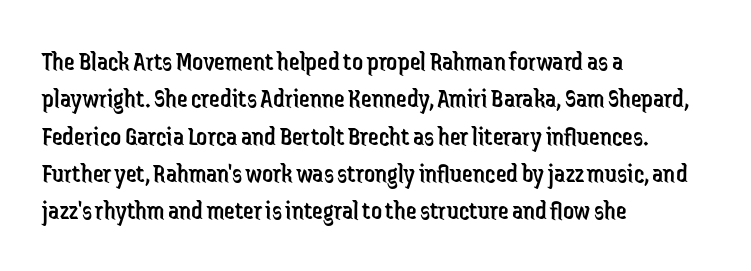
Q: Is the text bold? A: No.
Q: Is the text italic (slanted)? A: No, it is upright.
Q: Is the text underlined? A: No.
Q: How is the paragraph aligned? A: Left-aligned.
Q: Is the spacing between letters normal or unusually wide? A: Normal.
Q: Is the spacing between lines tight, normal or loose? A: Normal.
